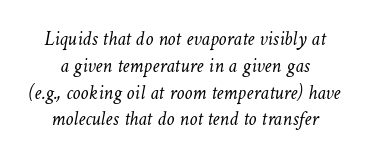
Q: Is the text bold? A: No.
Q: Is the text underlined? A: No.
Q: How is the paragraph aligned? A: Centered.
Q: Is the spacing between letters normal or unusually wide? A: Normal.
Q: Is the spacing between lines tight, normal or loose? A: Normal.
